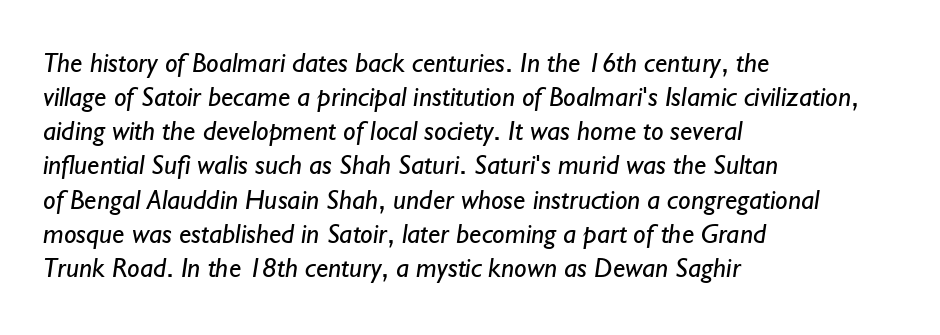
{"serif": "no", "bold": "no", "weight": "regular", "width": "normal", "stroke_contrast": "low", "x_height": "small", "monospaced": "no", "underline": "no", "align": "left", "line_spacing_ratio": 1.22, "letter_spacing": "normal", "letter_spacing_em": 0.0, "glyph_px": 28}
